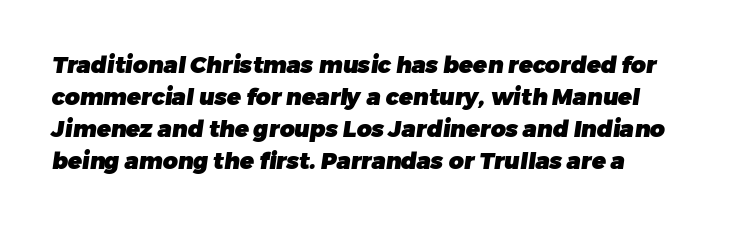
Q: Is the text bold? A: Yes.
Q: Is the text underlined? A: No.
Q: How is the paragraph aligned? A: Left-aligned.
Q: Is the spacing between letters normal or unusually wide? A: Normal.
Q: Is the spacing between lines tight, normal or loose? A: Normal.
